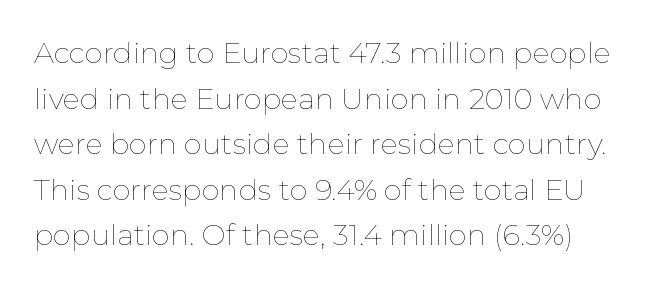
{"italic": "no", "bold": "no", "weight": "thin", "width": "normal", "stroke_contrast": "low", "x_height": "medium", "monospaced": "no", "underline": "no", "line_spacing": "normal", "line_spacing_ratio": 1.57, "letter_spacing": "normal", "letter_spacing_em": 0.0, "glyph_px": 29}
